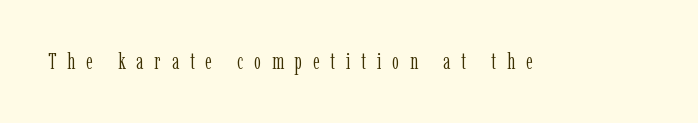
Decoration check: the copy has no underline. Posture: straight, roman, zero tilt. Characters follow at a spacing far wider than the type designer built in. The strokes carry an ordinary text weight at most.
